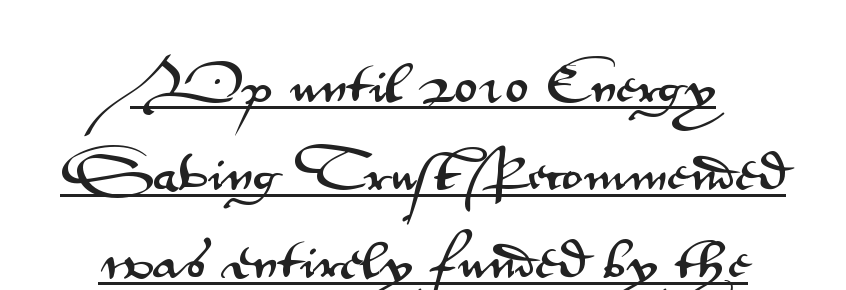
{"serif": "no", "width": "wide", "stroke_contrast": "medium", "x_height": "small", "monospaced": "no", "underline": "yes", "line_spacing": "loose", "line_spacing_ratio": 2.0, "letter_spacing": "normal", "letter_spacing_em": 0.0, "glyph_px": 44}
